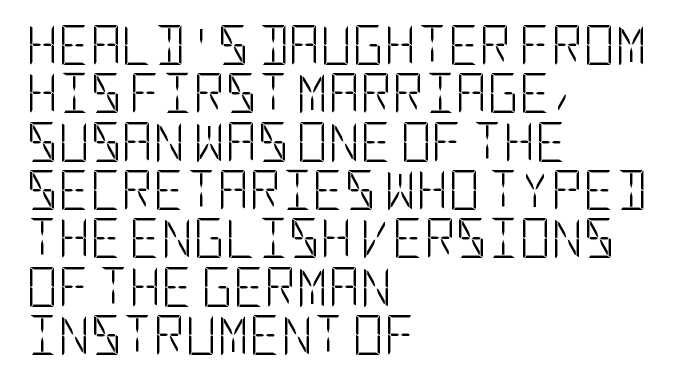
{"serif": "no", "italic": "no", "bold": "no", "weight": "light", "width": "condensed", "stroke_contrast": "low", "x_height": "large", "underline": "no", "align": "left", "line_spacing_ratio": 1.24, "letter_spacing": "normal", "letter_spacing_em": 0.0, "glyph_px": 39}
